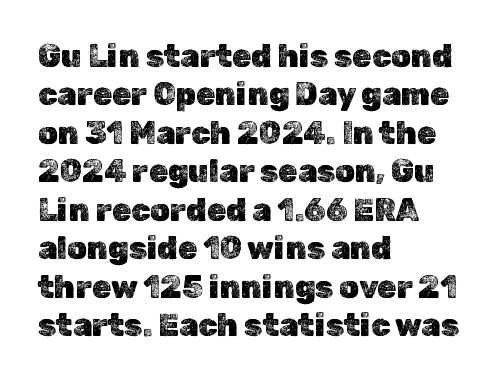
Q: Is the text italic (slanted)? A: No, it is upright.
Q: Is the text underlined? A: No.
Q: How is the paragraph aligned? A: Left-aligned.
Q: Is the spacing between letters normal or unusually wide? A: Normal.
Q: Width (condensed, normal, or wide)? A: Normal.
Q: x-height? A: Medium.
Q: Monospaced? A: No.
